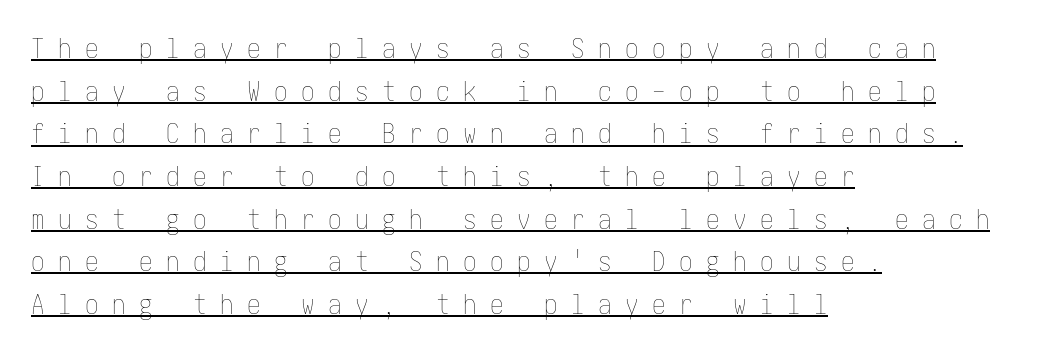
Is this a heavy cut? Hardly; it is regular or lighter. A continuous stroke trails under the words, as in a hyperlink. The letters stand upright; this is a roman face. The ragged edge is on the right, which tells us the setting is flush left. Vertical spacing — default. Here the glyphs are tracked loosely, breaking word shapes into spaced letters.
